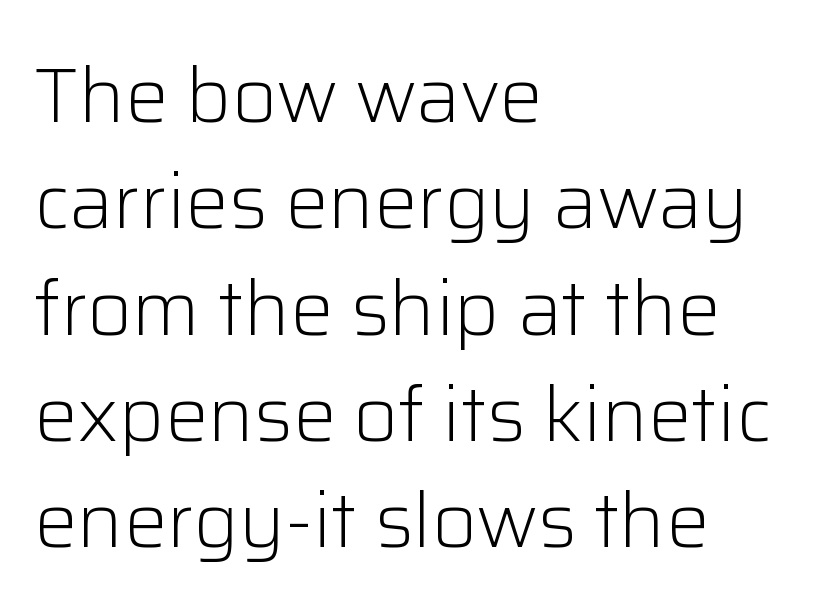
The passage shown is typed in a proportional face where columns would drift. No word sits above an underline. The paragraph has a hard left edge and a soft right edge. Grotesque or geometric, the face here clearly has no serifs. A normal amount of white space separates one row of letters from the next.
